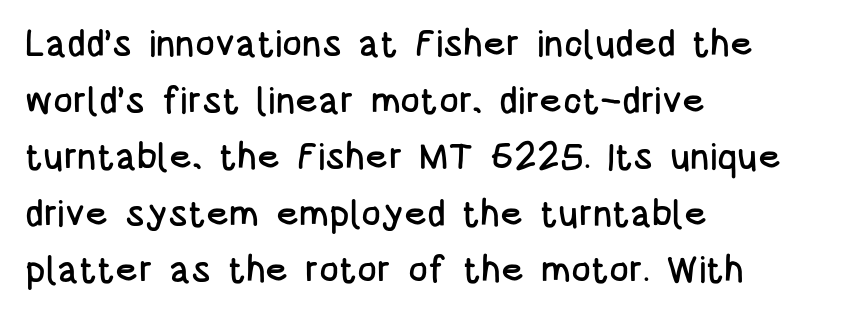
Q: Is the text italic (slanted)? A: No, it is upright.
Q: Is the typeface a serif or a sans-serif typeface? A: Sans-serif.
Q: Is the text underlined? A: No.
Q: How is the paragraph aligned? A: Left-aligned.
Q: Is the spacing between letters normal or unusually wide? A: Normal.
Q: Is the spacing between lines tight, normal or loose? A: Normal.
Q: Width (condensed, normal, or wide)? A: Condensed.
Q: Stroke contrast? A: Low.
Q: x-height? A: Large.
Q: Monospaced? A: No.
